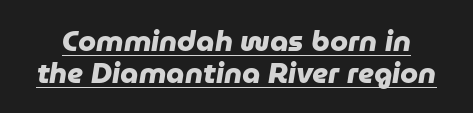
{"serif": "no", "bold": "yes", "weight": "heavy", "width": "normal", "stroke_contrast": "low", "x_height": "medium", "monospaced": "no", "underline": "yes", "line_spacing": "tight", "line_spacing_ratio": 1.1, "letter_spacing": "normal", "letter_spacing_em": 0.0, "glyph_px": 29}
